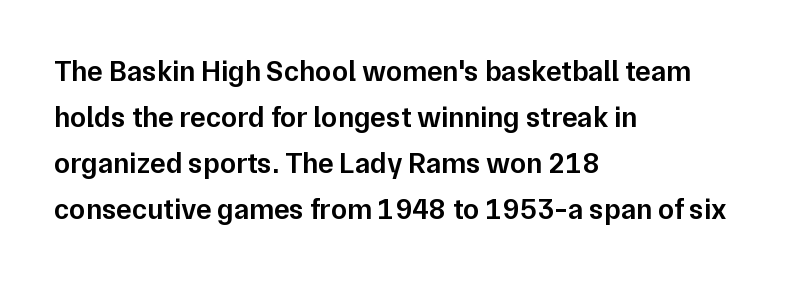
{"serif": "no", "italic": "no", "bold": "semi", "weight": "semibold", "width": "normal", "stroke_contrast": "low", "x_height": "medium", "monospaced": "no", "underline": "no", "align": "left", "line_spacing": "normal", "line_spacing_ratio": 1.59, "letter_spacing": "normal", "letter_spacing_em": 0.0, "glyph_px": 29}
